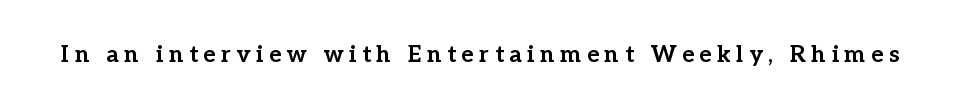
{"italic": "no", "bold": "yes", "underline": "no", "letter_spacing": "wide", "letter_spacing_em": 0.24, "glyph_px": 23}
